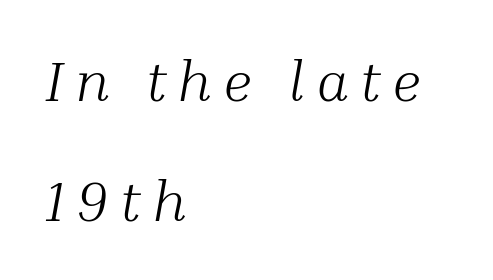
The image shows 57 px light serif type, italic (leaning right); set left-aligned, loose line spacing (2.11x), unusually wide letter spacing (+0.2 em), not underlined; medium stroke contrast and a medium x-height.
